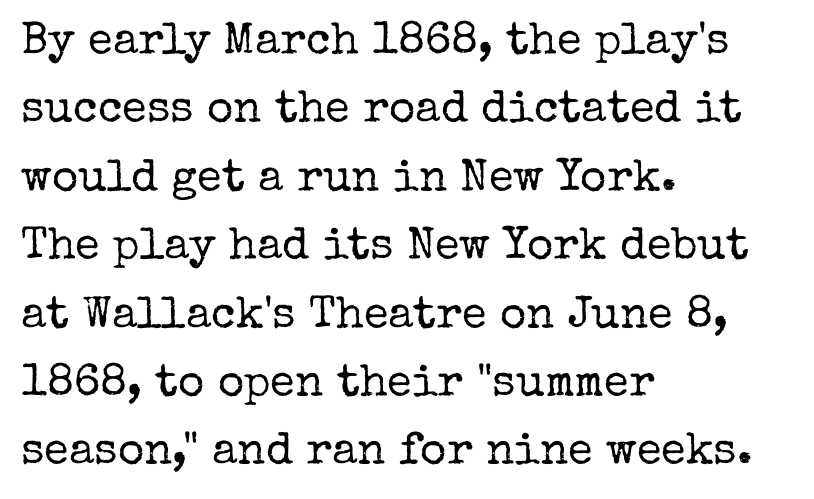
Visually the block forms a straight wall on the left and a jagged coastline on the right. Does extra space separate the letters? No, they use regular spacing. Think of a printed novel: that variable character pitch is what you see here. Beneath every word, the page is bare. The strokes carry an ordinary text weight at most. Regular leading.
